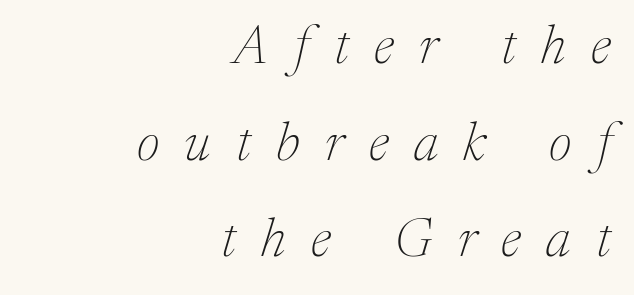
{"serif": "yes", "italic": "yes", "lean": "right", "slant_degrees": 17, "bold": "no", "weight": "thin", "width": "normal", "stroke_contrast": "medium", "x_height": "medium", "monospaced": "no", "underline": "no", "align": "right", "line_spacing_ratio": 1.79, "letter_spacing": "wide", "letter_spacing_em": 0.47, "glyph_px": 54}
